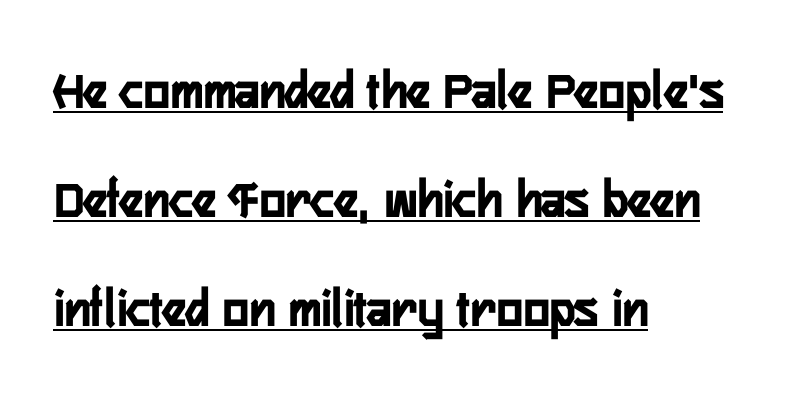
The image shows 55 px semibold, condensed sans-serif type, upright; set left-aligned, loose line spacing (1.98x), normal letter spacing, underlined; low stroke contrast and a medium x-height.
